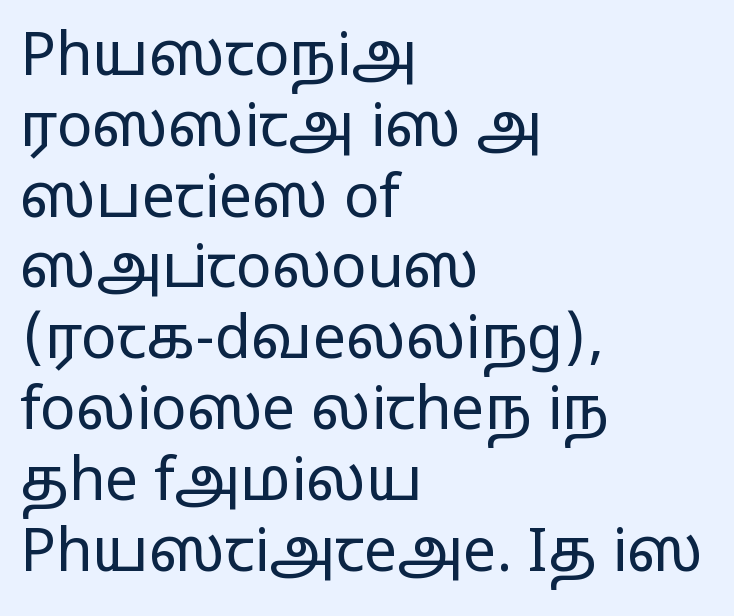
{"serif": "no", "italic": "no", "bold": "no", "weight": "regular", "width": "wide", "stroke_contrast": "low", "x_height": "medium", "monospaced": "no", "underline": "no", "align": "left", "line_spacing_ratio": 1.2, "letter_spacing": "normal", "letter_spacing_em": 0.0, "glyph_px": 59}
